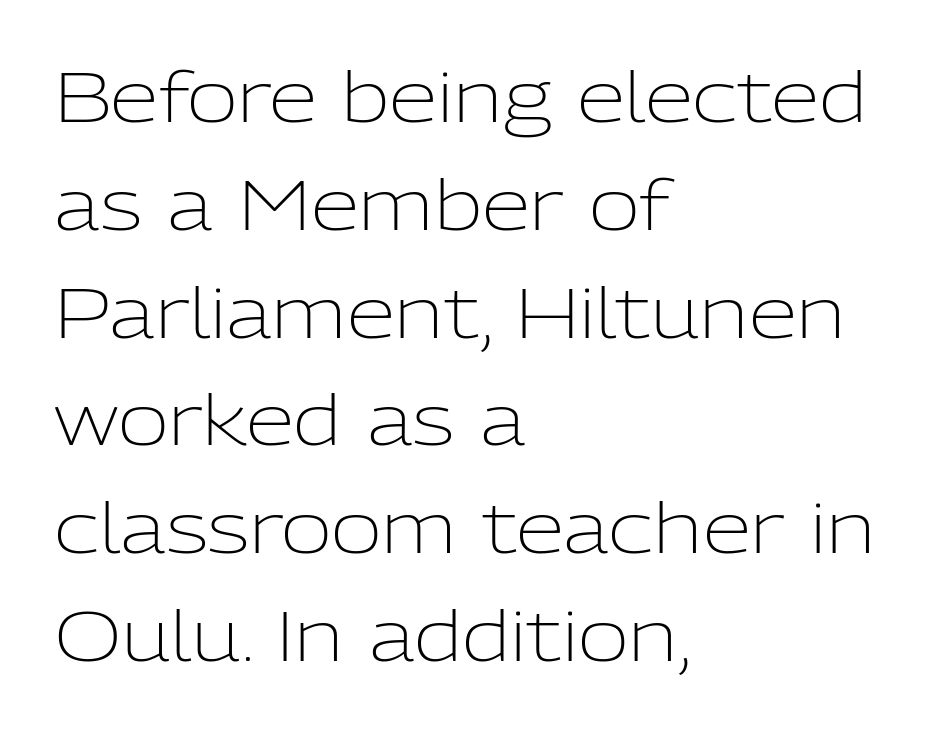
{"serif": "no", "italic": "no", "bold": "no", "weight": "light", "width": "normal", "stroke_contrast": "low", "x_height": "medium", "monospaced": "no", "underline": "no", "align": "left", "line_spacing": "normal", "line_spacing_ratio": 1.54, "letter_spacing": "normal", "letter_spacing_em": 0.0, "glyph_px": 70}
